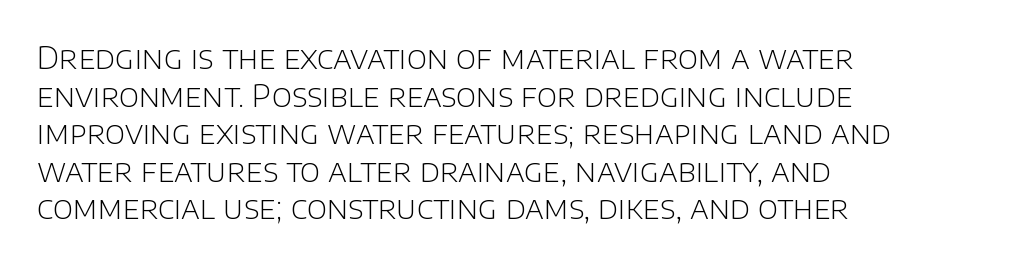
The image shows 31 px light sans-serif type, upright; set left-aligned, line spacing 1.21x, normal letter spacing, not underlined; low stroke contrast and a large x-height.
